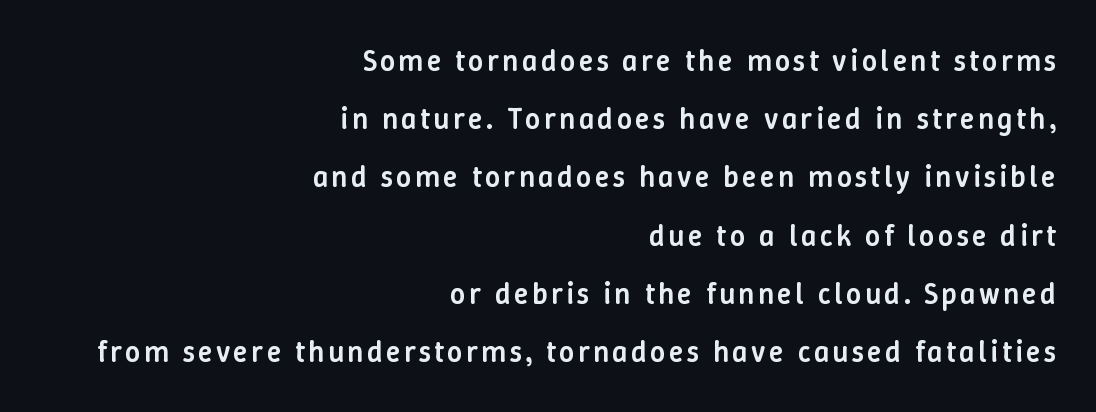
{"italic": "no", "bold": "semi", "weight": "semibold", "width": "normal", "stroke_contrast": "low", "x_height": "medium", "monospaced": "no", "underline": "no", "align": "right", "line_spacing": "loose", "line_spacing_ratio": 1.94, "glyph_px": 30}
